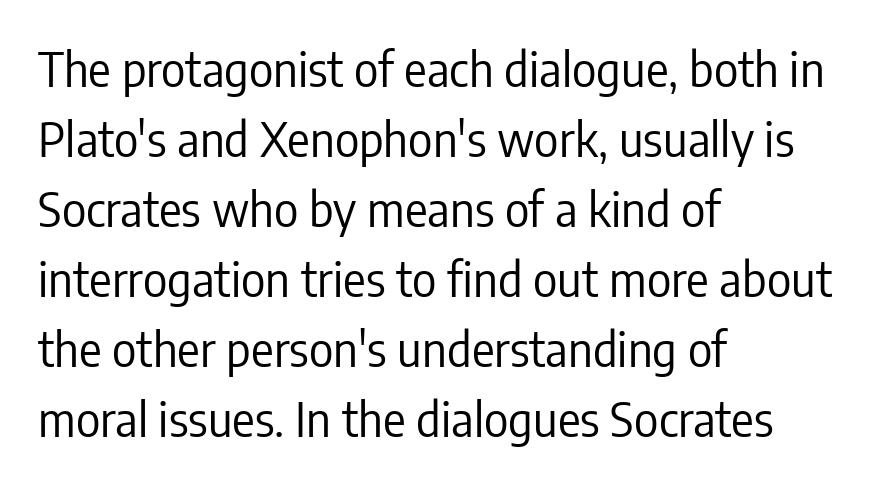
Q: Is the text bold? A: No.
Q: Is the text italic (slanted)? A: No, it is upright.
Q: Is the typeface a serif or a sans-serif typeface? A: Sans-serif.
Q: Is the text underlined? A: No.
Q: How is the paragraph aligned? A: Left-aligned.
Q: Is the spacing between letters normal or unusually wide? A: Normal.
Q: Is the spacing between lines tight, normal or loose? A: Normal.
Q: Width (condensed, normal, or wide)? A: Condensed.
Q: Stroke contrast? A: Low.
Q: x-height? A: Medium.
Q: Monospaced? A: No.
